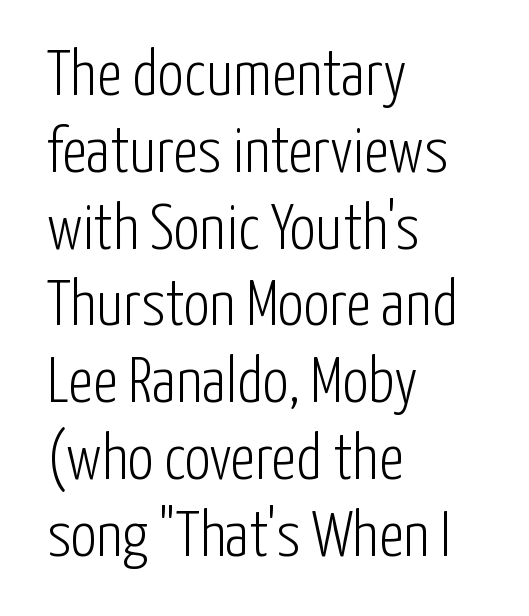
{"serif": "no", "italic": "no", "bold": "no", "weight": "light", "width": "condensed", "stroke_contrast": "low", "x_height": "medium", "monospaced": "no", "underline": "no", "align": "left", "line_spacing_ratio": 1.2, "letter_spacing": "normal", "letter_spacing_em": 0.0, "glyph_px": 64}
